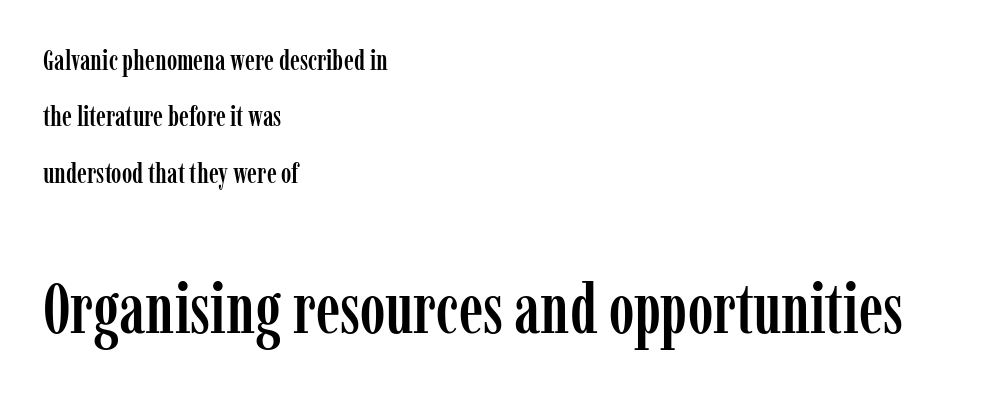
{"serif": "yes", "italic": "no", "width": "condensed", "stroke_contrast": "low", "x_height": "medium", "monospaced": "no", "underline": "no", "align": "left", "line_spacing": "loose", "line_spacing_ratio": 2.01, "letter_spacing": "normal", "letter_spacing_em": 0.0, "larger_block": "second", "size_ratio": 2.46, "glyph_px": 69}
